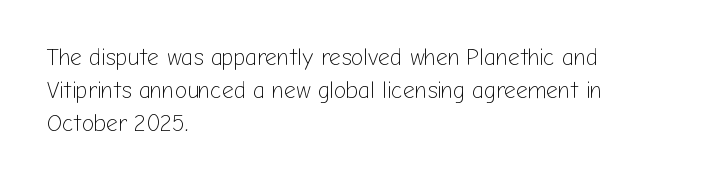
Q: Is the text bold? A: No.
Q: Is the text italic (slanted)? A: No, it is upright.
Q: Is the text underlined? A: No.
Q: How is the paragraph aligned? A: Left-aligned.
Q: Is the spacing between letters normal or unusually wide? A: Normal.
Q: Is the spacing between lines tight, normal or loose? A: Normal.
